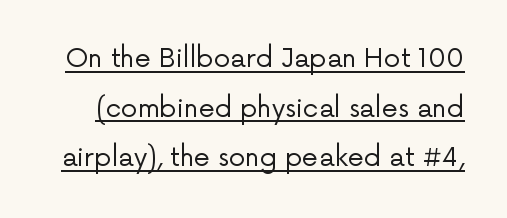
Has an underline been added? It has. These lines were composed using upright roman letters. Short note: letters normally spaced. The characters are drawn with everyday or finer stroke widths. The block of text is sparse from top to bottom, with ample space between rows.
